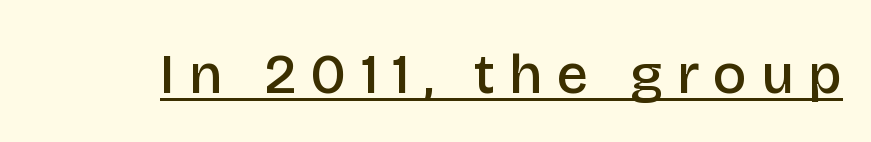
The rendering uses natural spacing where letterforms have individual widths. Heft: intermediate — a semibold. Check the space under the baseline: a stroke is drawn there. In terms of posture, this sample is upright. This rendering widens character spacing well past its baseline value.
